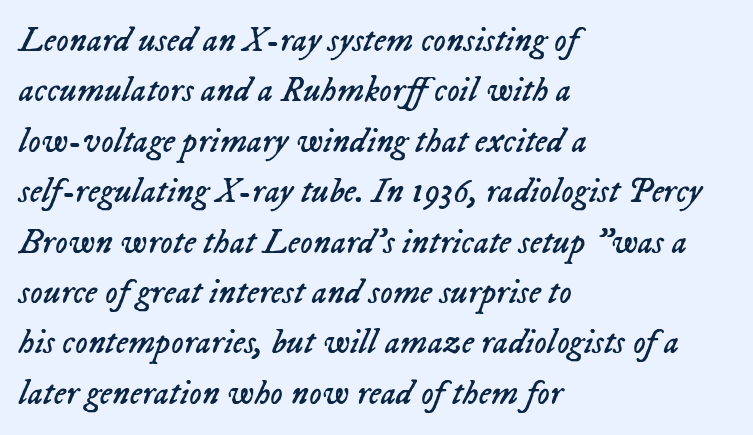
{"italic": "yes", "lean": "right", "slant_degrees": 23, "bold": "no", "weight": "regular", "width": "normal", "stroke_contrast": "low", "x_height": "medium", "monospaced": "no", "underline": "no", "align": "left", "line_spacing": "normal", "line_spacing_ratio": 1.44, "letter_spacing": "normal", "letter_spacing_em": 0.0, "glyph_px": 35}
